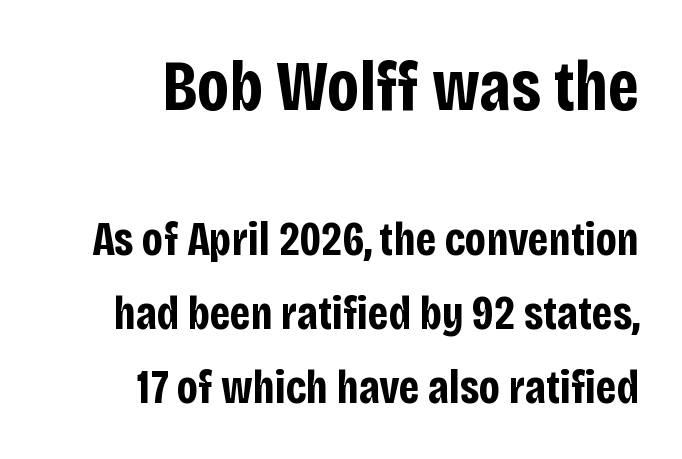
The image shows 71 px bold, condensed sans-serif type, upright; set right-aligned, normal line spacing (1.57x), normal letter spacing, not underlined; the first (top) block is 1.51x larger; low stroke contrast and a large x-height.
